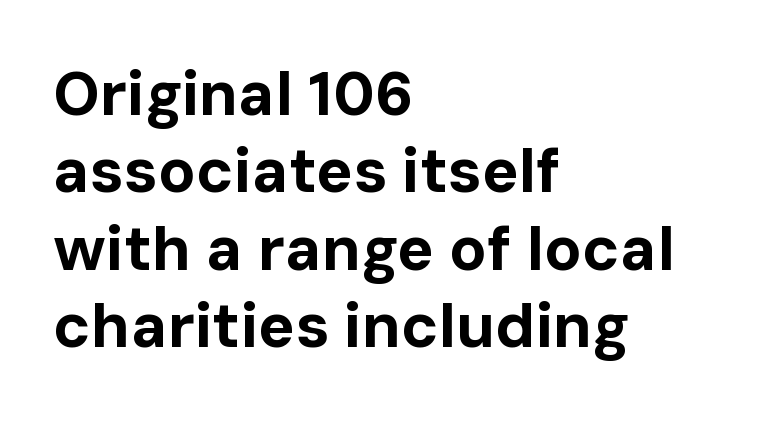
Each letter keeps its own natural width here, so spacing adapts to shape. Reading down the block, your eye returns to a fixed left position each line. This sample uses an upright cut, with every glyph sitting square on the baseline. Its strokes are broad and dark, the hallmark of bold type.
